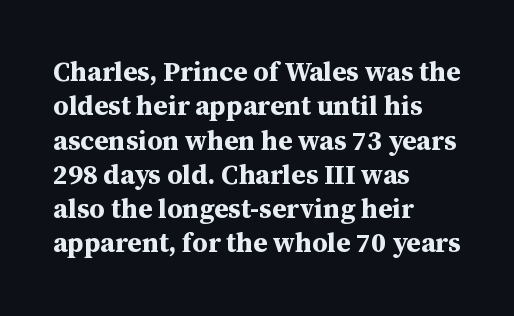
Q: Is the text bold? A: Yes.
Q: Is the text italic (slanted)? A: No, it is upright.
Q: Is the text underlined? A: No.
Q: How is the paragraph aligned? A: Left-aligned.
Q: Is the spacing between letters normal or unusually wide? A: Normal.
Q: Is the spacing between lines tight, normal or loose? A: Normal.
